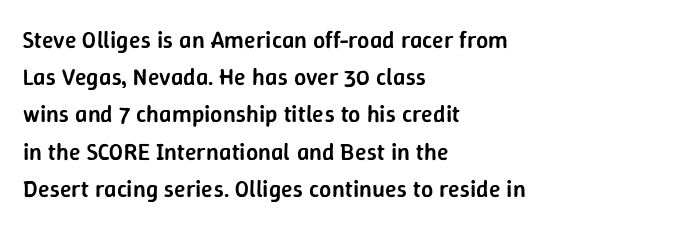
Q: Is the text bold? A: Semi-bold.
Q: Is the text italic (slanted)? A: No, it is upright.
Q: Is the text underlined? A: No.
Q: How is the paragraph aligned? A: Left-aligned.
Q: Is the spacing between letters normal or unusually wide? A: Normal.
Q: Is the spacing between lines tight, normal or loose? A: Normal.
